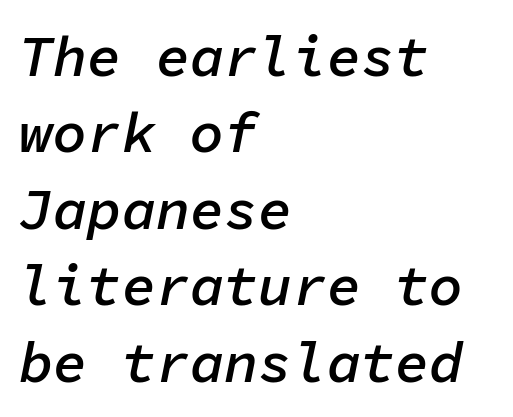
{"italic": "yes", "lean": "right", "slant_degrees": 11, "bold": "semi", "weight": "semibold", "width": "normal", "stroke_contrast": "low", "x_height": "medium", "monospaced": "yes", "underline": "no", "align": "left", "line_spacing": "normal", "line_spacing_ratio": 1.34, "letter_spacing": "normal", "letter_spacing_em": 0.0, "glyph_px": 57}
